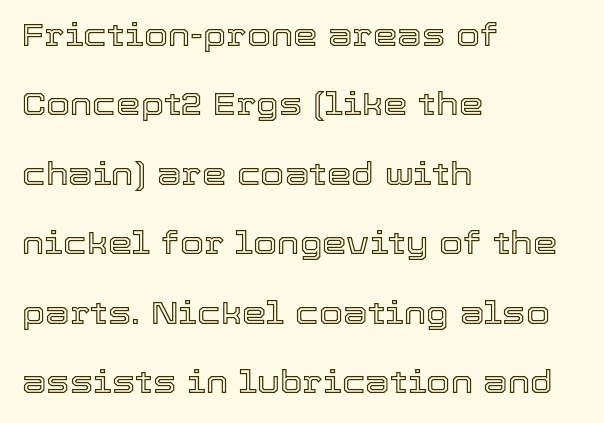
The image shows 31 px text type, upright; set left-aligned, loose line spacing (2.24x), normal letter spacing, not underlined; a medium x-height.
